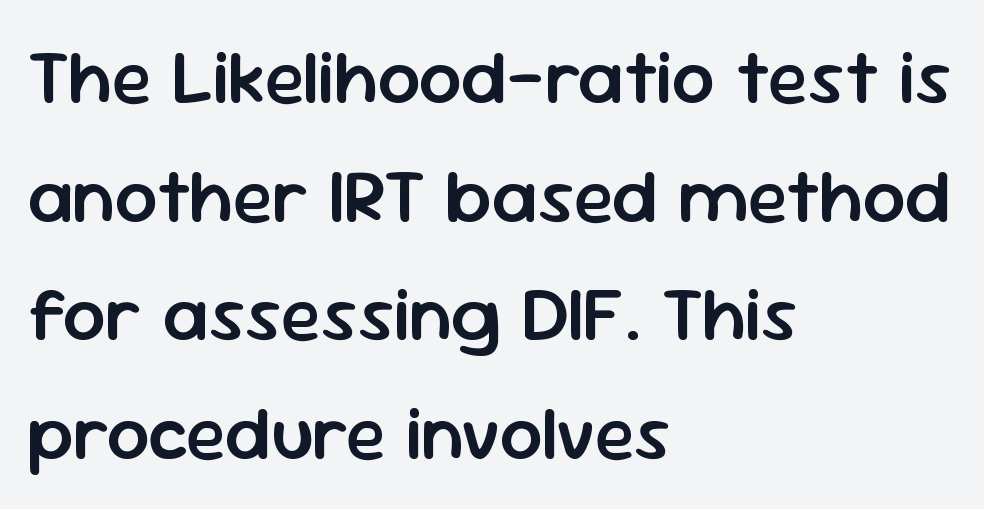
{"serif": "no", "italic": "no", "bold": "semi", "weight": "semibold", "width": "normal", "stroke_contrast": "low", "x_height": "medium", "monospaced": "no", "underline": "no", "align": "left", "line_spacing": "normal", "line_spacing_ratio": 1.56, "letter_spacing": "normal", "letter_spacing_em": 0.0, "glyph_px": 76}
